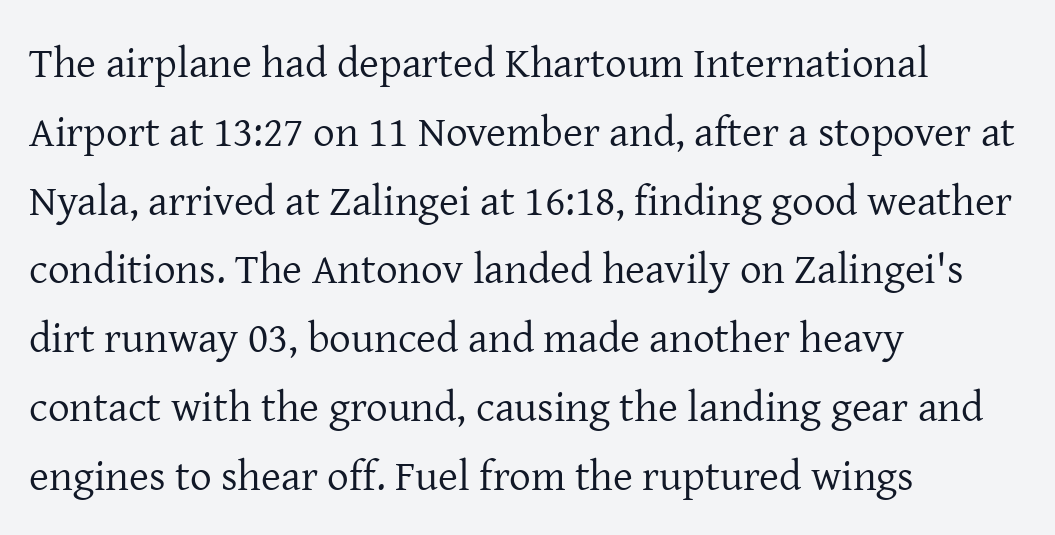
Q: Is the text bold? A: No.
Q: Is the text italic (slanted)? A: No, it is upright.
Q: Is the typeface a serif or a sans-serif typeface? A: Serif.
Q: Is the text underlined? A: No.
Q: How is the paragraph aligned? A: Left-aligned.
Q: Is the spacing between letters normal or unusually wide? A: Normal.
Q: Is the spacing between lines tight, normal or loose? A: Normal.
Q: Width (condensed, normal, or wide)? A: Normal.
Q: Stroke contrast? A: Low.
Q: x-height? A: Medium.
Q: Monospaced? A: No.
